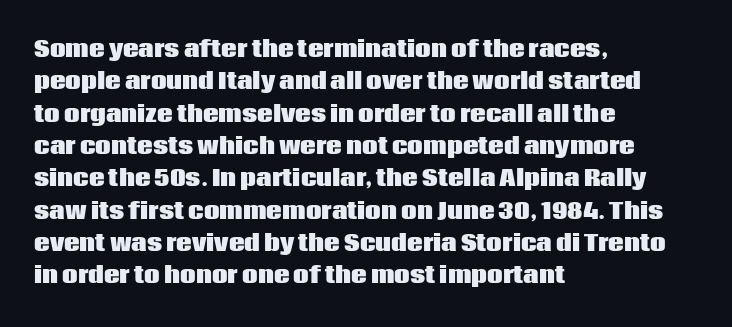
Q: Is the text bold? A: Yes.
Q: Is the text italic (slanted)? A: No, it is upright.
Q: Is the text underlined? A: No.
Q: How is the paragraph aligned? A: Left-aligned.
Q: Is the spacing between letters normal or unusually wide? A: Normal.
Q: Is the spacing between lines tight, normal or loose? A: Normal.
